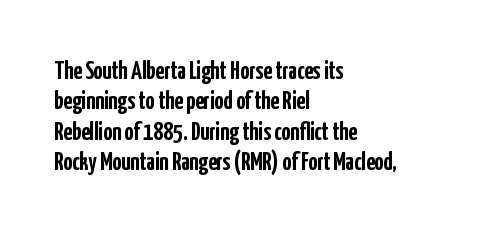
{"italic": "no", "bold": "yes", "underline": "no", "align": "left", "line_spacing_ratio": 1.22, "letter_spacing": "normal", "letter_spacing_em": 0.0, "glyph_px": 25}
